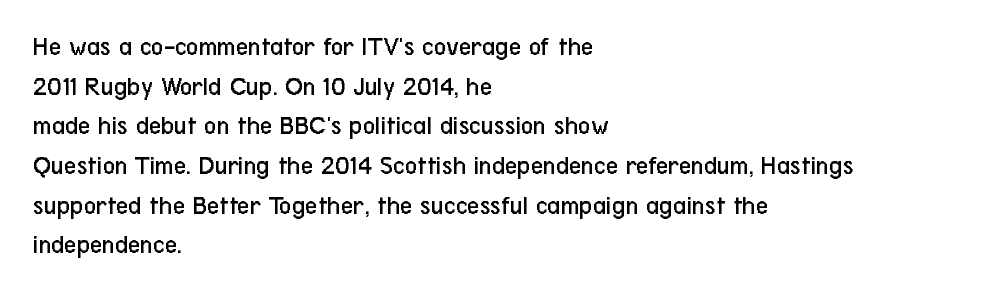
{"italic": "no", "bold": "no", "underline": "no", "align": "left", "line_spacing": "normal", "line_spacing_ratio": 1.47, "letter_spacing": "normal", "letter_spacing_em": 0.0, "glyph_px": 27}
